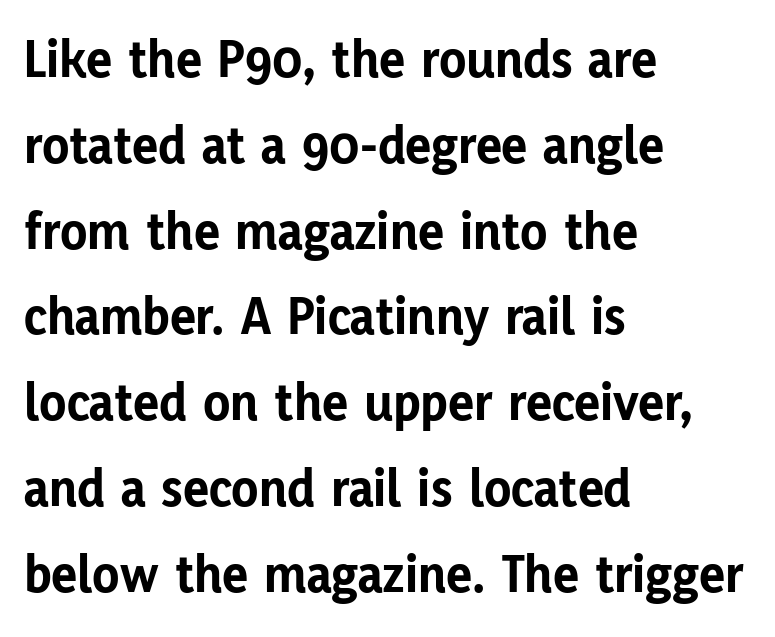
{"serif": "no", "italic": "no", "bold": "yes", "weight": "bold", "width": "normal", "stroke_contrast": "low", "x_height": "medium", "monospaced": "no", "underline": "no", "align": "left", "line_spacing": "normal", "line_spacing_ratio": 1.56, "letter_spacing": "normal", "letter_spacing_em": 0.0, "glyph_px": 55}
